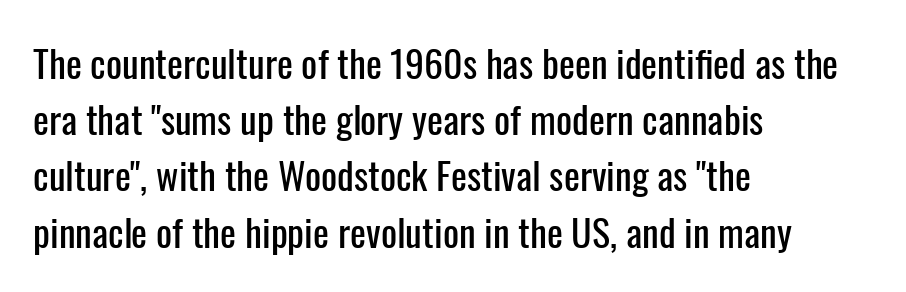
Q: Is the text italic (slanted)? A: No, it is upright.
Q: Is the typeface a serif or a sans-serif typeface? A: Sans-serif.
Q: Is the text underlined? A: No.
Q: How is the paragraph aligned? A: Left-aligned.
Q: Is the spacing between letters normal or unusually wide? A: Normal.
Q: Is the spacing between lines tight, normal or loose? A: Normal.
Q: Width (condensed, normal, or wide)? A: Condensed.
Q: Stroke contrast? A: Low.
Q: x-height? A: Medium.
Q: Monospaced? A: No.
